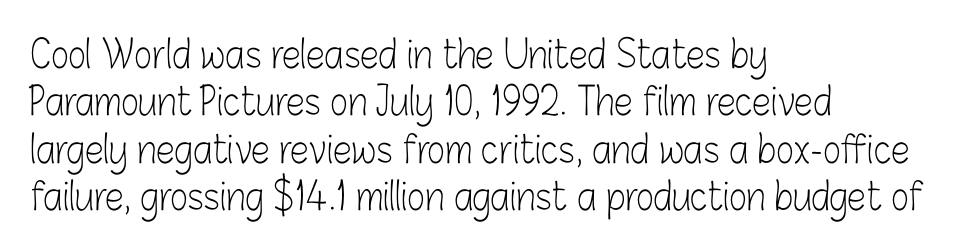
Letters have the restrained weight of plain body copy at most. Rows of type keep a routine distance in the vertical direction. Each word holds together tightly as a unit, with standard inter-letter gaps. This rendering features lettering with no underline. The text block is weighted toward the left margin, trailing off unevenly rightward. The typography opts for an upright posture over an oblique one.
